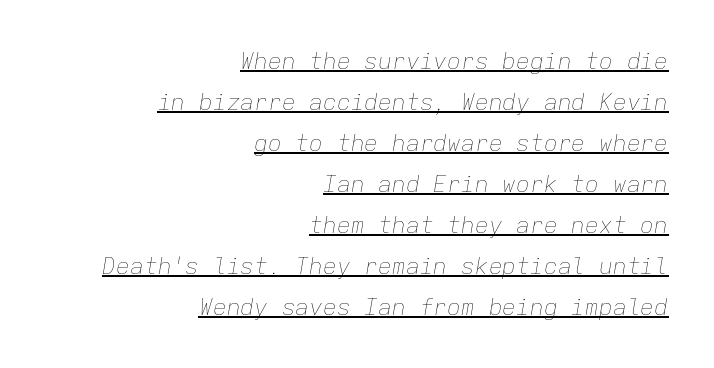
The image shows 23 px text type, italic (leaning right); set right-aligned, line spacing 1.78x, normal letter spacing, underlined.
